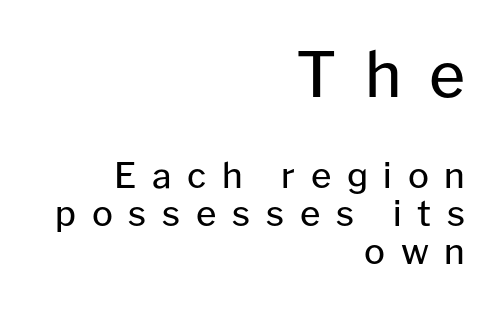
Q: Is the text bold? A: No.
Q: Is the text italic (slanted)? A: No, it is upright.
Q: Is the typeface a serif or a sans-serif typeface? A: Sans-serif.
Q: Is the text underlined? A: No.
Q: How is the paragraph aligned? A: Right-aligned.
Q: Is the spacing between letters normal or unusually wide? A: Unusually wide.
Q: Is the spacing between lines tight, normal or loose? A: Tight.
Q: Which block of text is set in a larger size, the first (top) or the second (bottom)? A: The first (top) one.
Q: Width (condensed, normal, or wide)? A: Normal.
Q: Stroke contrast? A: Low.
Q: x-height? A: Medium.
Q: Monospaced? A: No.
